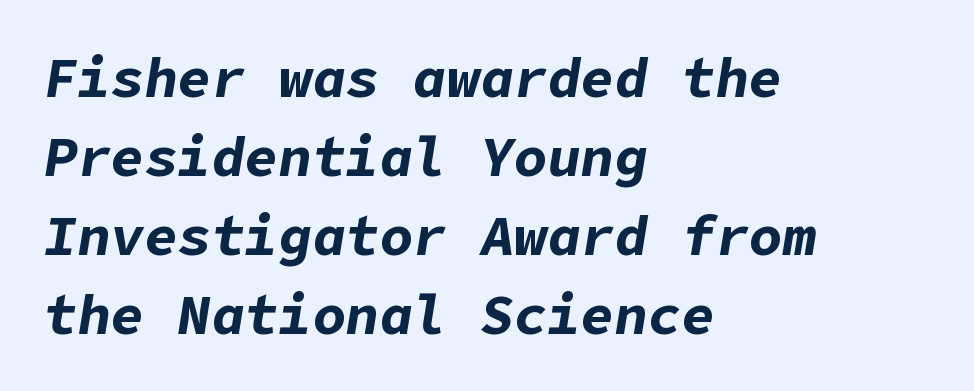
As a designer I'd log this as weight 700, bold. Letter spacing: default. Quick note: underline off. Leftover space on each line is placed entirely after the last word. Vertically, the passage feels balanced, rows spaced as you'd expect. Does the lettering tilt? It does — this is italic.
